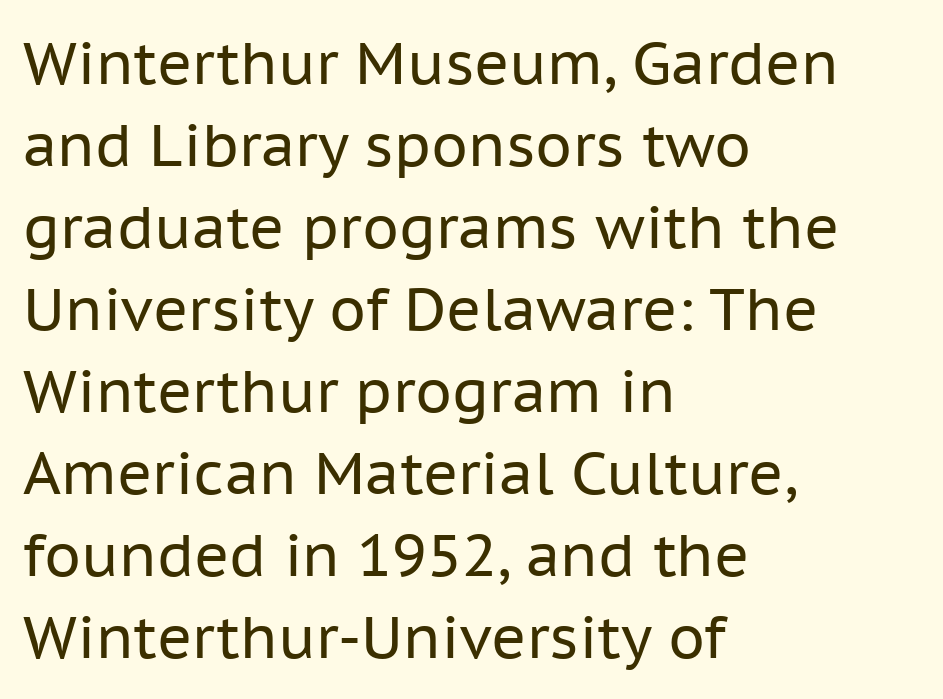
{"serif": "no", "italic": "no", "bold": "no", "weight": "regular", "width": "normal", "stroke_contrast": "low", "x_height": "medium", "monospaced": "no", "underline": "no", "align": "left", "line_spacing": "normal", "line_spacing_ratio": 1.39, "letter_spacing": "normal", "letter_spacing_em": 0.0, "glyph_px": 59}
